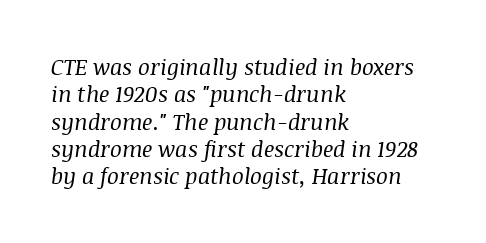
The image shows 22 px text type, italic (leaning right); set left-aligned, line spacing 1.24x, normal letter spacing, not underlined.
